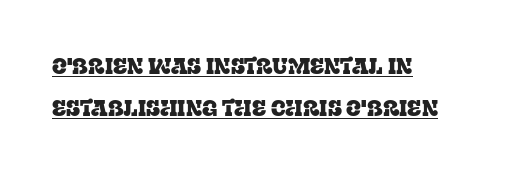
{"italic": "no", "underline": "yes", "align": "left", "line_spacing": "loose", "line_spacing_ratio": 1.93, "letter_spacing": "normal", "letter_spacing_em": 0.0, "glyph_px": 22}
